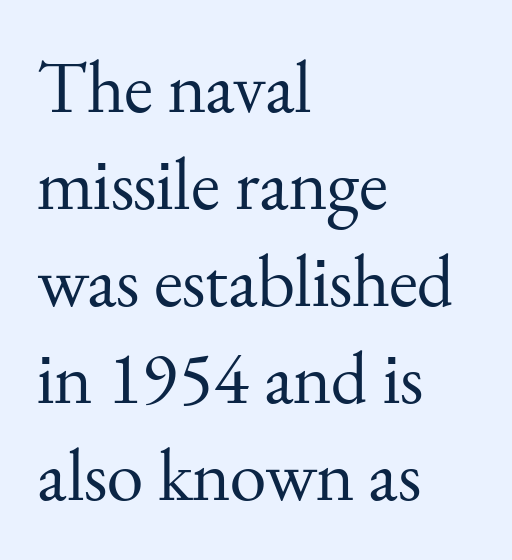
The image shows 74 px regular-weight serif type, upright; set left-aligned, normal line spacing (1.31x), normal letter spacing, not underlined; medium stroke contrast and a small x-height.
